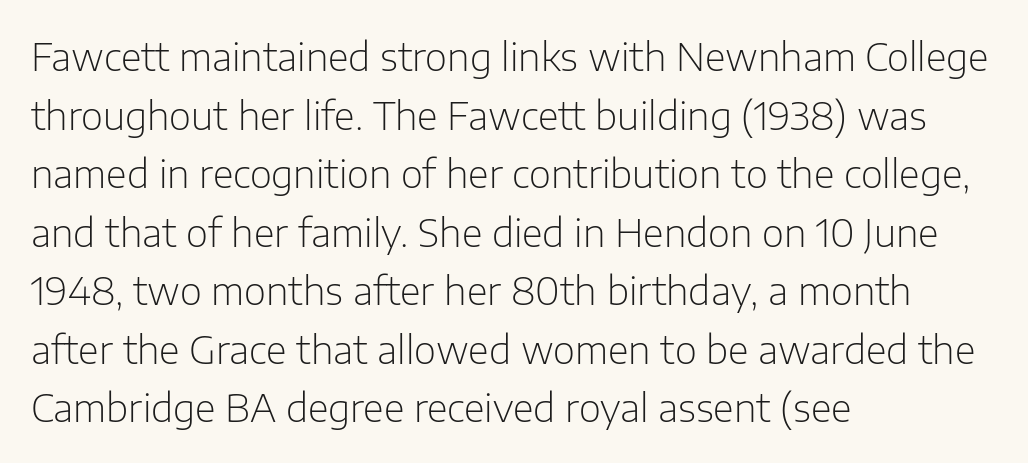
The image shows 38 px light sans-serif type, upright; set left-aligned, normal line spacing (1.54x), normal letter spacing, not underlined; low stroke contrast and a medium x-height.
